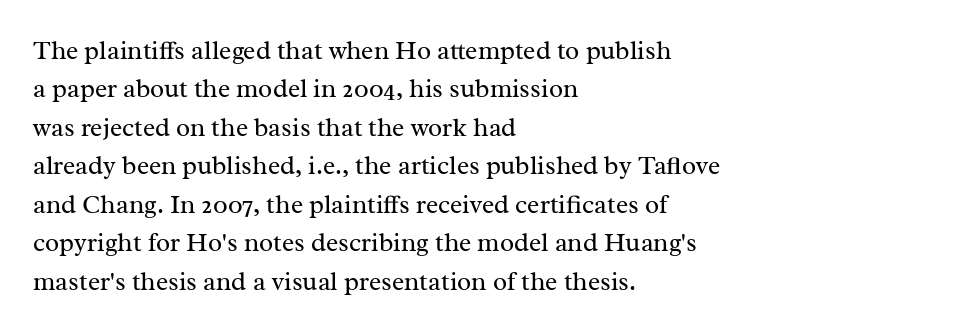
Leftover space on each line is placed entirely after the last word. The font sits on the lighter half of the weight spectrum, regular included. Here the glyphs are tracked normally, forming tight word shapes. Evenly set lines give the paragraph a standard silhouette. The area under the type is left untouched. The letters stand upright; this is a roman face.
